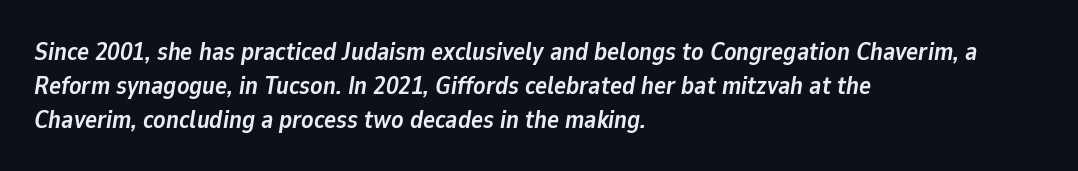
Quick note: underline off. Typographic density is high because the face is bold. The font's italic variant was chosen for this text. In terms of leading, this rendering sits right in the middle.
